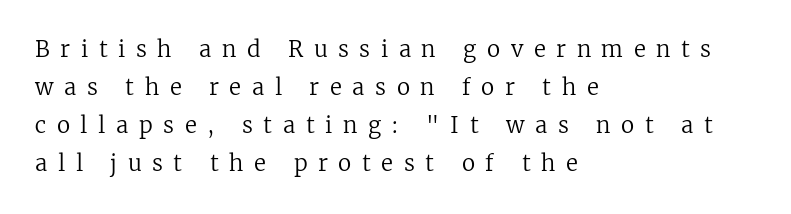
The image shows 22 px text type, upright; set left-aligned, line spacing 1.73x, unusually wide letter spacing (+0.48 em), not underlined.
